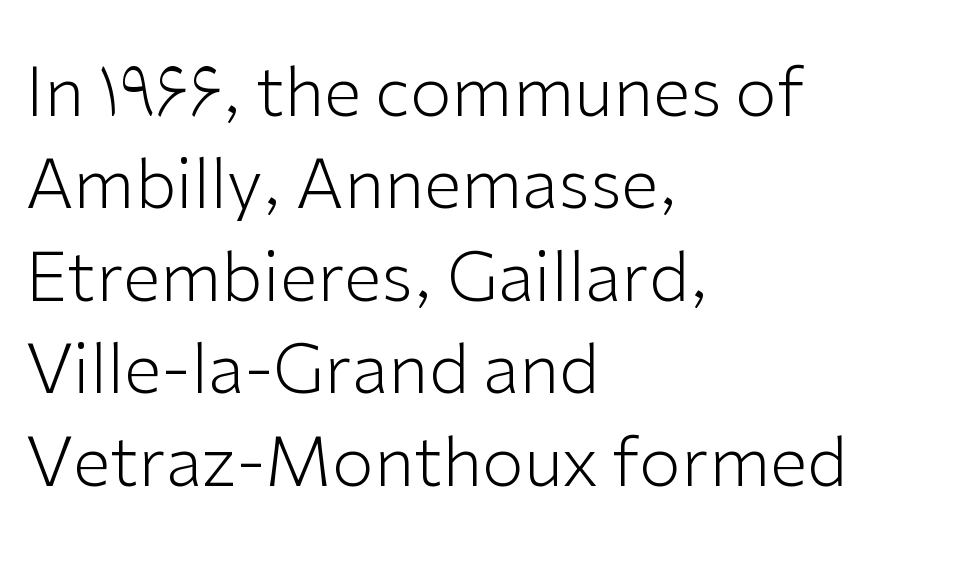
Q: Is the text bold? A: No.
Q: Is the text italic (slanted)? A: No, it is upright.
Q: Is the typeface a serif or a sans-serif typeface? A: Sans-serif.
Q: Is the text underlined? A: No.
Q: How is the paragraph aligned? A: Left-aligned.
Q: Is the spacing between letters normal or unusually wide? A: Normal.
Q: Is the spacing between lines tight, normal or loose? A: Normal.
Q: Width (condensed, normal, or wide)? A: Normal.
Q: Stroke contrast? A: Low.
Q: x-height? A: Medium.
Q: Monospaced? A: No.
